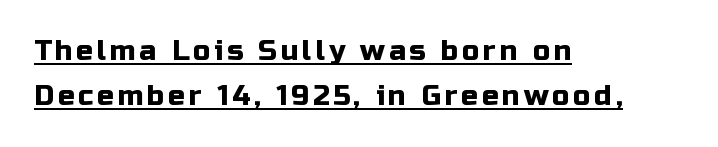
{"serif": "no", "italic": "no", "width": "normal", "stroke_contrast": "low", "x_height": "medium", "monospaced": "no", "underline": "yes", "align": "left", "line_spacing": "normal", "line_spacing_ratio": 1.59, "glyph_px": 28}
